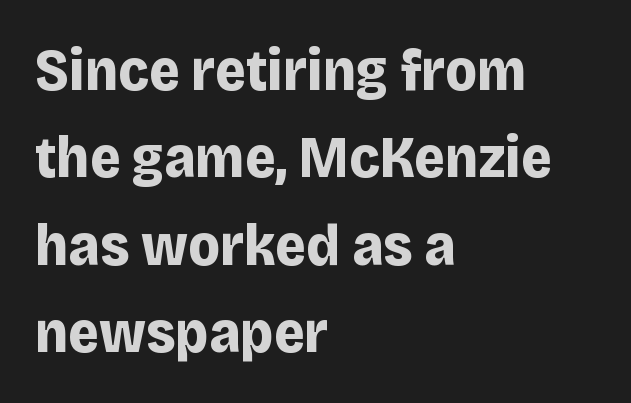
The image shows 59 px bold sans-serif type, upright; set left-aligned, normal line spacing (1.48x), normal letter spacing, not underlined; low stroke contrast and a large x-height.
